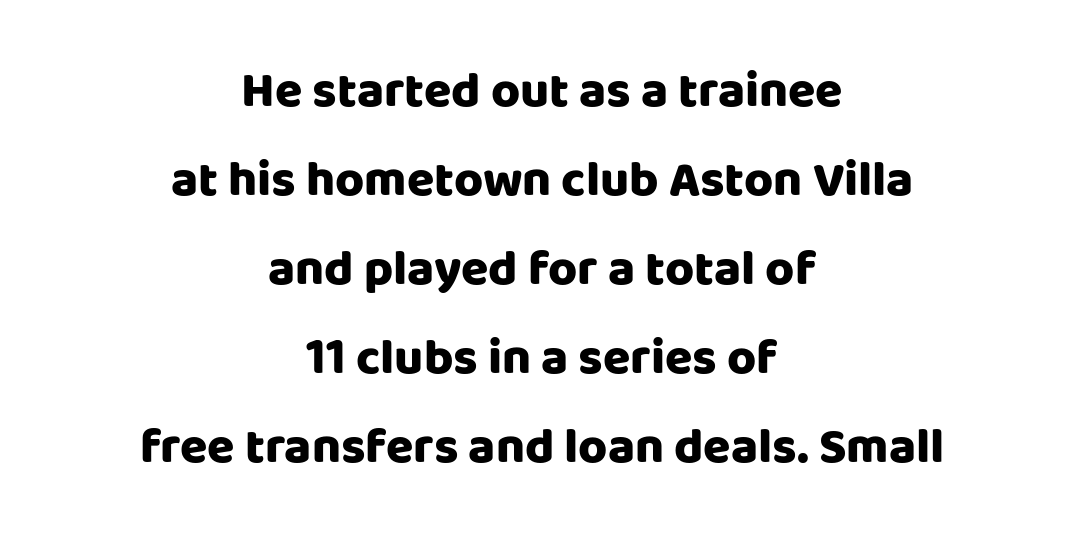
Q: Is the text bold? A: Yes.
Q: Is the text italic (slanted)? A: No, it is upright.
Q: Is the typeface a serif or a sans-serif typeface? A: Sans-serif.
Q: Is the text underlined? A: No.
Q: How is the paragraph aligned? A: Centered.
Q: Is the spacing between letters normal or unusually wide? A: Normal.
Q: Width (condensed, normal, or wide)? A: Normal.
Q: Stroke contrast? A: Low.
Q: x-height? A: Large.
Q: Monospaced? A: No.
